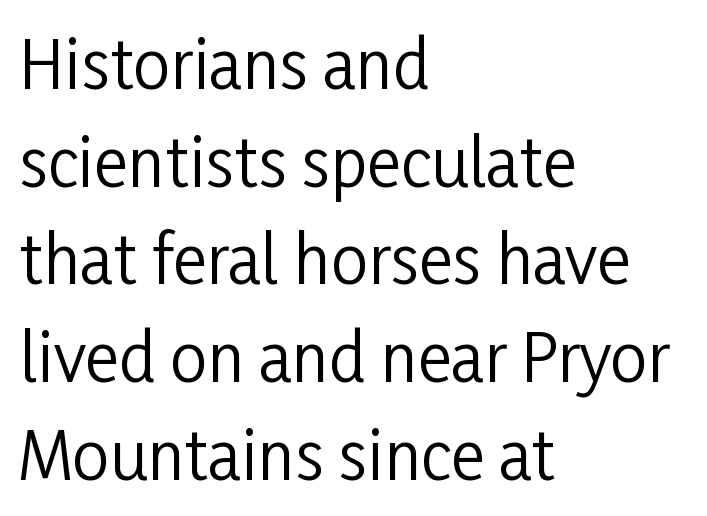
{"serif": "no", "italic": "no", "bold": "no", "weight": "regular", "width": "condensed", "stroke_contrast": "low", "x_height": "medium", "monospaced": "no", "underline": "no", "align": "left", "line_spacing": "normal", "line_spacing_ratio": 1.48, "letter_spacing": "normal", "letter_spacing_em": 0.0, "glyph_px": 66}
